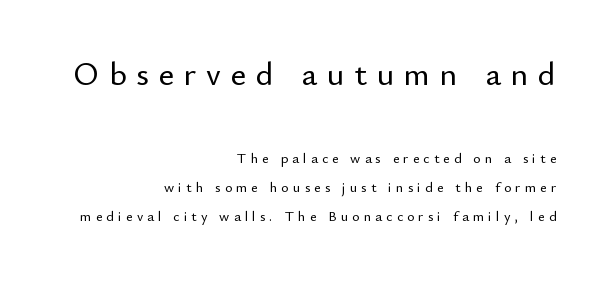
Q: Is the text italic (slanted)? A: No, it is upright.
Q: Is the typeface a serif or a sans-serif typeface? A: Sans-serif.
Q: Is the text underlined? A: No.
Q: How is the paragraph aligned? A: Right-aligned.
Q: Is the spacing between letters normal or unusually wide? A: Unusually wide.
Q: Is the spacing between lines tight, normal or loose? A: Loose.
Q: Which block of text is set in a larger size, the first (top) or the second (bottom)? A: The first (top) one.
Q: Width (condensed, normal, or wide)? A: Normal.
Q: Stroke contrast? A: Low.
Q: x-height? A: Small.
Q: Monospaced? A: No.
